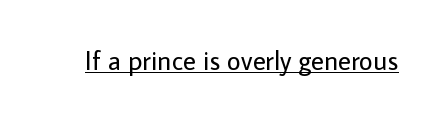
Q: Is the text bold? A: No.
Q: Is the text italic (slanted)? A: No, it is upright.
Q: Is the text underlined? A: Yes.
Q: Is the spacing between letters normal or unusually wide? A: Normal.
